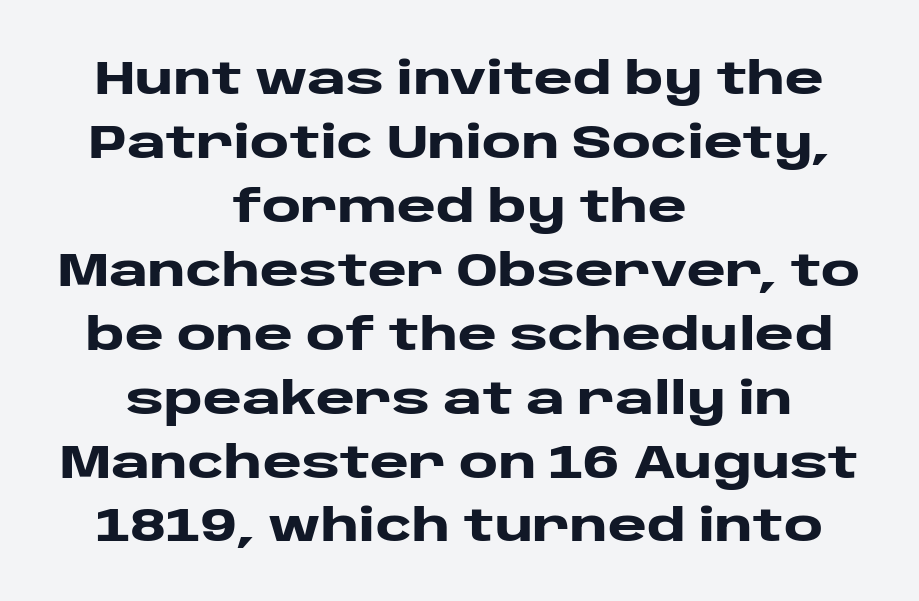
{"serif": "no", "italic": "no", "bold": "yes", "weight": "heavy", "width": "wide", "stroke_contrast": "low", "x_height": "large", "monospaced": "no", "underline": "no", "align": "center", "line_spacing": "normal", "line_spacing_ratio": 1.36, "letter_spacing": "normal", "letter_spacing_em": 0.0, "glyph_px": 47}
